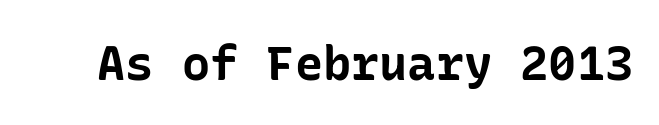
{"serif": "no", "italic": "no", "bold": "yes", "weight": "bold", "width": "normal", "stroke_contrast": "low", "x_height": "medium", "underline": "no", "letter_spacing": "normal", "letter_spacing_em": 0.0, "glyph_px": 47}
